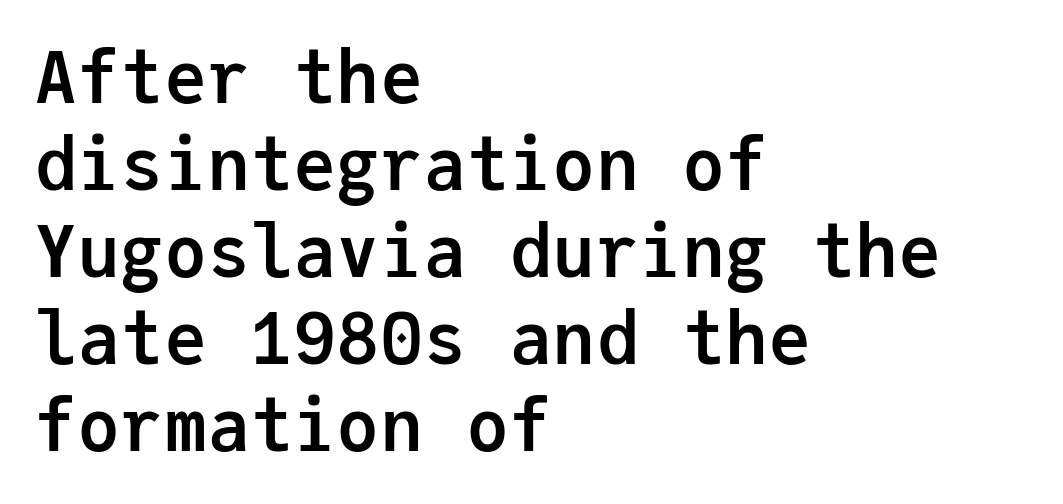
The image shows 72 px semibold sans-serif type, upright, monospaced; set left-aligned, line spacing 1.21x, normal letter spacing, not underlined; low stroke contrast and a medium x-height.
